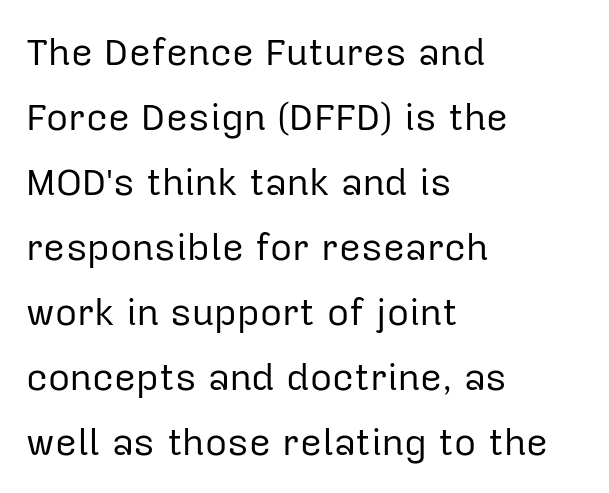
Are there feet on the stems? There aren't — it's a sans. You could not count columns in this text — the font is proportionally spaced. Posture: upright roman. The setting favours the left margin, as ordinary paragraphs usually do. The string is rendered with underlining switched off.
